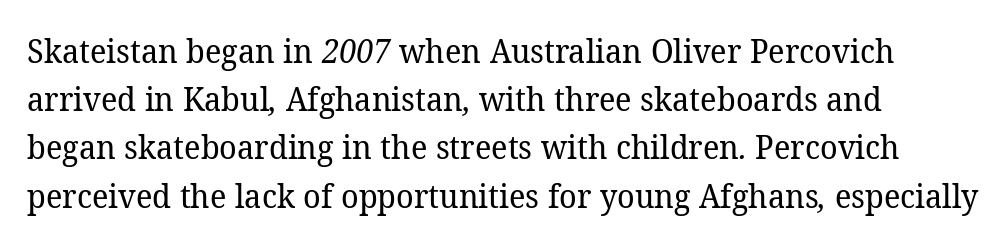
{"serif": "yes", "bold": "no", "weight": "regular", "width": "normal", "stroke_contrast": "low", "x_height": "medium", "monospaced": "no", "underline": "no", "align": "left", "line_spacing": "normal", "line_spacing_ratio": 1.46, "letter_spacing": "normal", "letter_spacing_em": 0.0, "glyph_px": 33}
